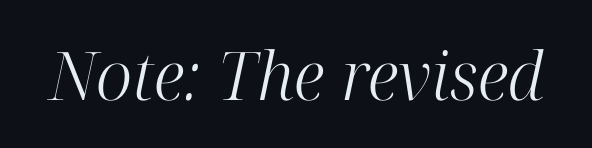
Q: Is the text bold? A: No.
Q: Is the text italic (slanted)? A: Yes, it leans right by about 12 degrees.
Q: Is the typeface a serif or a sans-serif typeface? A: Serif.
Q: Is the text underlined? A: No.
Q: Is the spacing between letters normal or unusually wide? A: Normal.
Q: Width (condensed, normal, or wide)? A: Normal.
Q: Stroke contrast? A: High.
Q: x-height? A: Medium.
Q: Monospaced? A: No.
